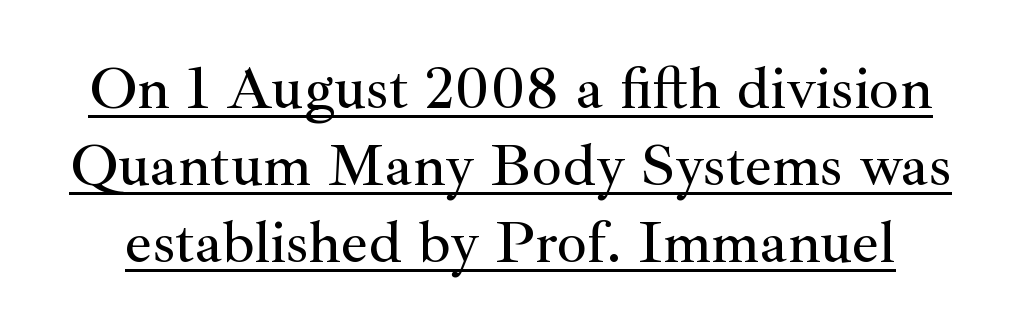
If you measured baseline to baseline, you'd find a middling distance. This sample carries an underscore along the baseline area. This sample uses an upright cut, with every glyph sitting square on the baseline. Characters follow at the spacing the type designer built in. Do the characters align in a grid? No, the font is proportional.
